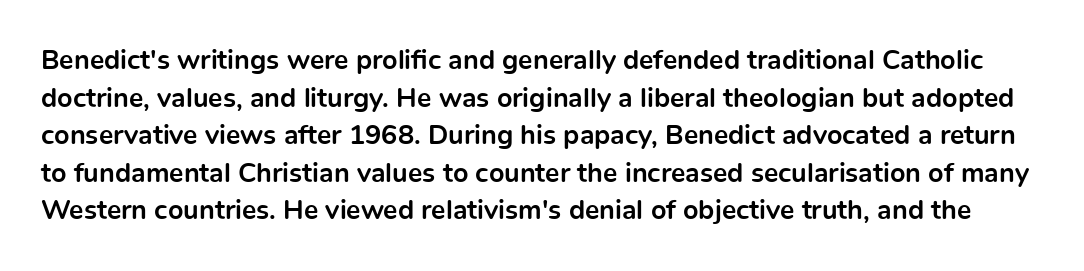
Horizontal bands of white between lines are of average thickness. Nothing unusual about the tracking: characters are spaced as the font intends. Chunky letters — that's bold for sure. Ordinary non-slanted type is in use.
